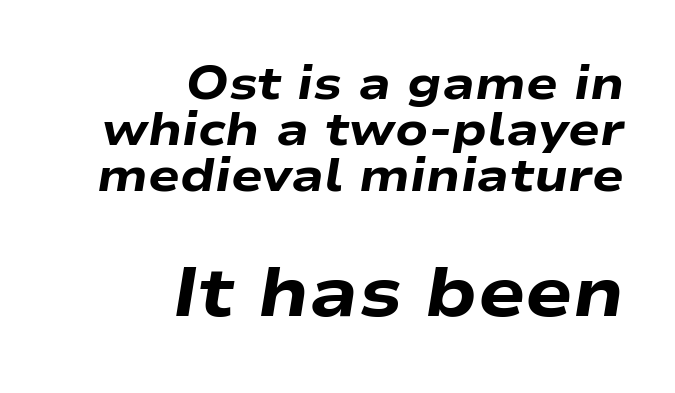
Q: Is the text bold? A: Yes.
Q: Is the text italic (slanted)? A: Yes, it leans right by about 9 degrees.
Q: Is the text underlined? A: No.
Q: How is the paragraph aligned? A: Right-aligned.
Q: Is the spacing between letters normal or unusually wide? A: Normal.
Q: Is the spacing between lines tight, normal or loose? A: Tight.
Q: Which block of text is set in a larger size, the first (top) or the second (bottom)? A: The second (bottom) one.
Q: Width (condensed, normal, or wide)? A: Wide.
Q: Stroke contrast? A: Low.
Q: x-height? A: Medium.
Q: Monospaced? A: No.
